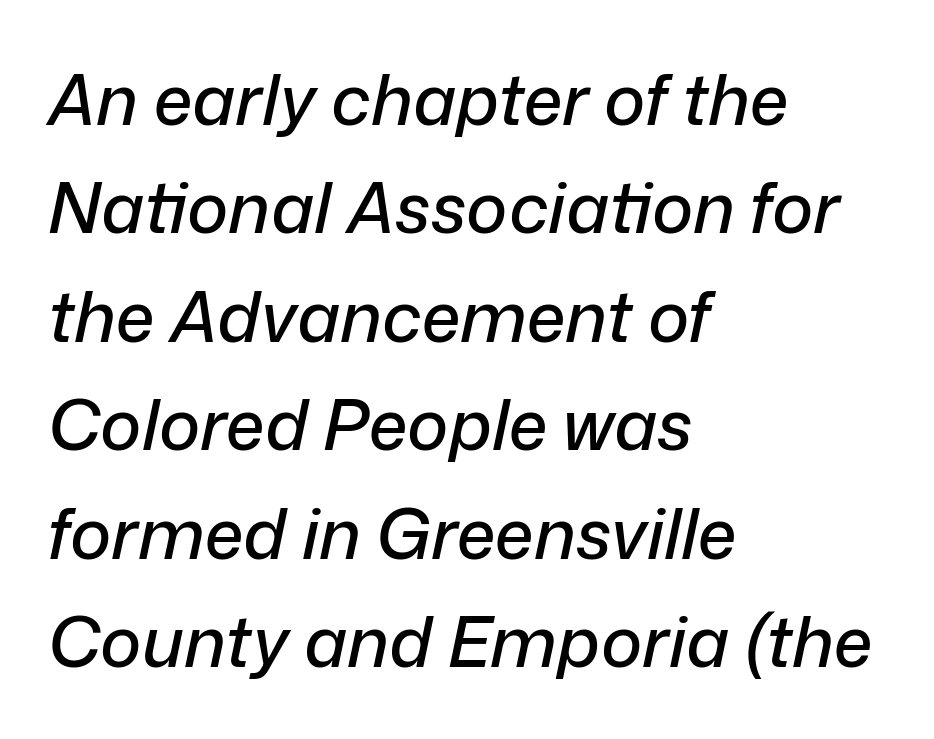
{"italic": "yes", "lean": "right", "slant_degrees": 12, "width": "normal", "stroke_contrast": "low", "x_height": "medium", "monospaced": "no", "underline": "no", "align": "left", "line_spacing": "normal", "line_spacing_ratio": 1.55, "letter_spacing": "normal", "letter_spacing_em": 0.0, "glyph_px": 70}
